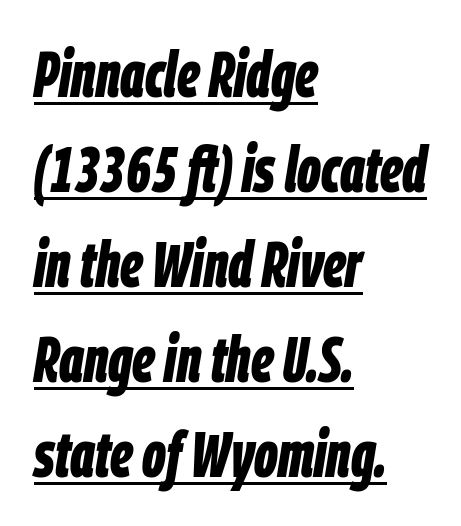
The image shows 65 px bold, condensed type, italic (leaning right); set left-aligned, normal line spacing (1.46x), normal letter spacing, underlined; low stroke contrast and a large x-height.
